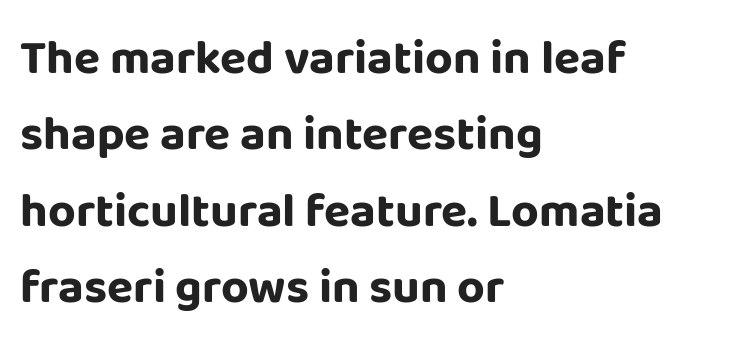
The image shows 48 px bold sans-serif type, upright; set left-aligned, normal line spacing (1.59x), normal letter spacing, not underlined; low stroke contrast and a large x-height.
